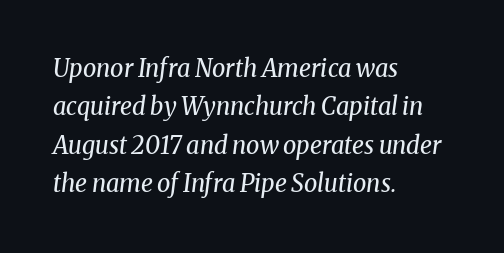
Q: Is the text bold? A: No.
Q: Is the text italic (slanted)? A: Yes, it leans right by about 8 degrees.
Q: Is the text underlined? A: No.
Q: How is the paragraph aligned? A: Left-aligned.
Q: Is the spacing between letters normal or unusually wide? A: Normal.
Q: Is the spacing between lines tight, normal or loose? A: Normal.
